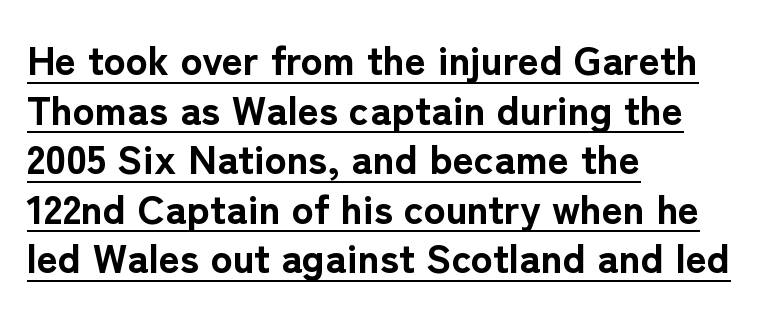
The letters carry no serifs — their stems end cleanly without finishing strokes. These lines keep a tight, regular rhythm from letter to letter. This sample carries an underscore along the baseline area. Typesetter's note: full bold, strokes at maximum text heaviness. The face used here is proportionally spaced, like ordinary book or web type.
